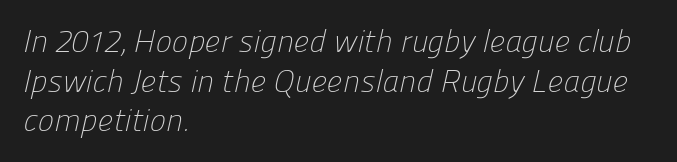
The image shows 31 px light sans-serif type; set left-aligned, normal line spacing (1.28x), normal letter spacing, not underlined; low stroke contrast and a medium x-height.
